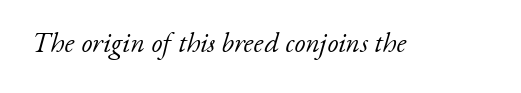
Note the varied advance widths — an 'i' is clearly narrower than an 'm'. Spacing between characters is what you'd get straight out of the box. I'd call this a serif setting — the letters wear small feet. Anything drawn beneath the words? Only blank space. Characters are canted at an angle relative to the baseline's perpendicular. The characters are drawn with everyday or finer stroke widths.
